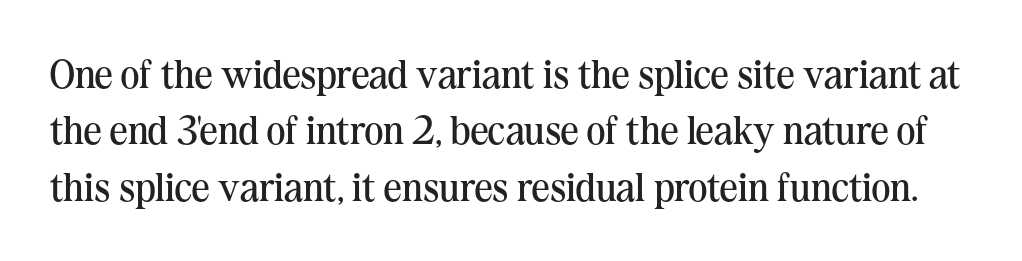
These lines are rendered in a variable-pitch font. Quick note: not italic, upright. A bare baseline throughout the passage. Tracking here is standard; glyphs follow each other at the usual distance. The font sits on the lighter half of the weight spectrum, regular included. Letterform terminals end in serifs throughout the passage.
